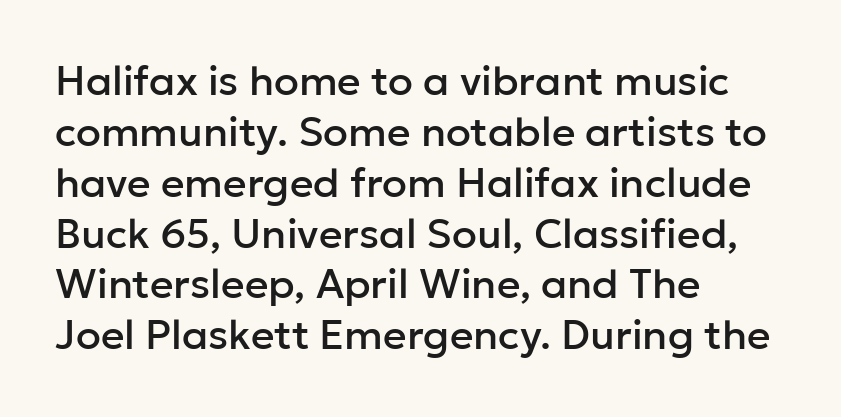
The image shows 41 px sans-serif type, upright; set left-aligned, line spacing 1.24x, normal letter spacing, not underlined; low stroke contrast and a medium x-height.
